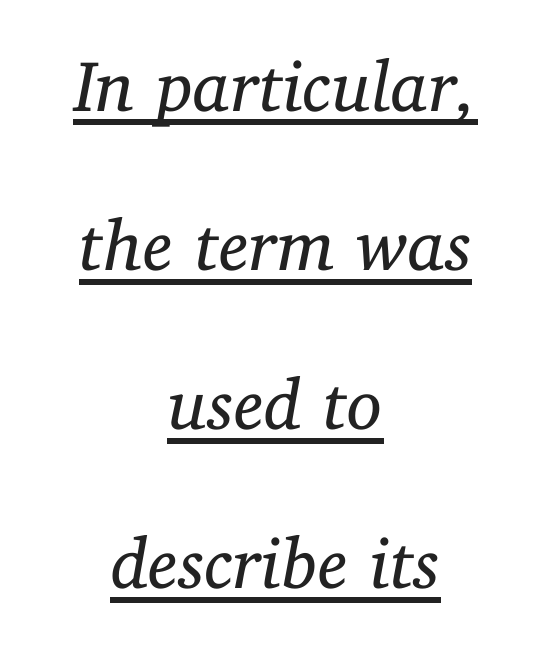
The face used here is proportionally spaced, like ordinary book or web type. The sample's only ornament is a line tracing under the words. The font family rendered here belongs to the serif group. A student would call this center alignment; a typographer would say set centered.
